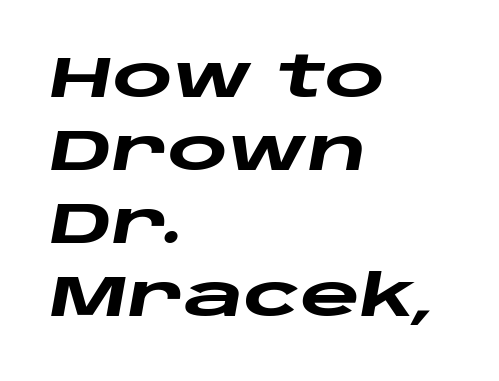
Q: Is the text bold? A: Yes.
Q: Is the text italic (slanted)? A: Yes, it leans right by about 10 degrees.
Q: Is the text underlined? A: No.
Q: How is the paragraph aligned? A: Left-aligned.
Q: Is the spacing between letters normal or unusually wide? A: Normal.
Q: Is the spacing between lines tight, normal or loose? A: Normal.
Q: Width (condensed, normal, or wide)? A: Wide.
Q: Stroke contrast? A: Low.
Q: x-height? A: Large.
Q: Monospaced? A: No.
